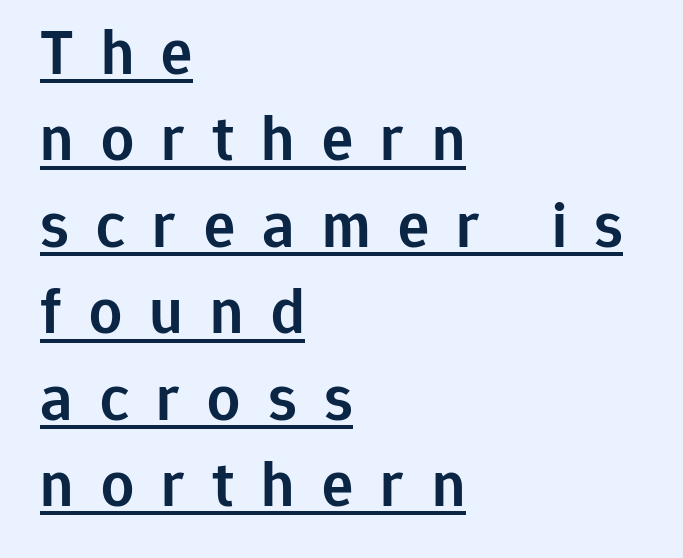
The words here are underlined. Each letter's strokes conclude bluntly, with no projecting serifs. Short note: letters widely spaced. In CSS terms this would be text-align: left.
